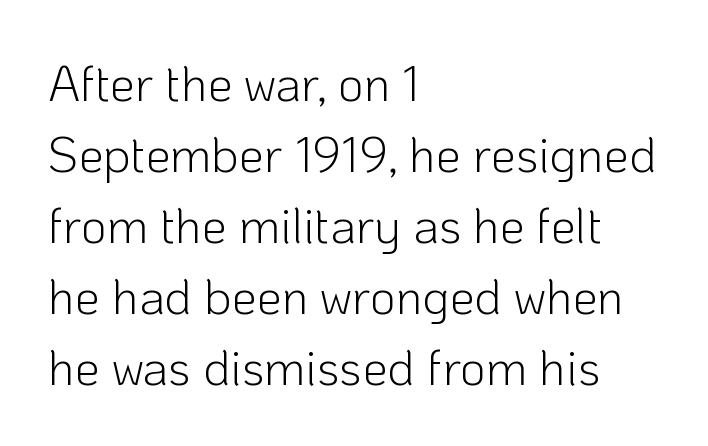
{"serif": "no", "italic": "no", "bold": "no", "weight": "light", "width": "normal", "stroke_contrast": "low", "x_height": "medium", "monospaced": "no", "underline": "no", "align": "left", "line_spacing": "normal", "line_spacing_ratio": 1.42, "letter_spacing": "normal", "letter_spacing_em": 0.0, "glyph_px": 50}
